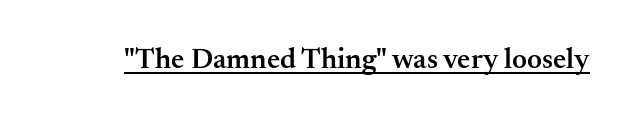
The face used here is proportionally spaced, like ordinary book or web type. If you drew a line through each stem, it would be perfectly vertical. Like a heading marked for emphasis, these lines bear an underscore. This rendering leaves character spacing at its baseline value. Old-style or modern, the face here clearly has serifs.
